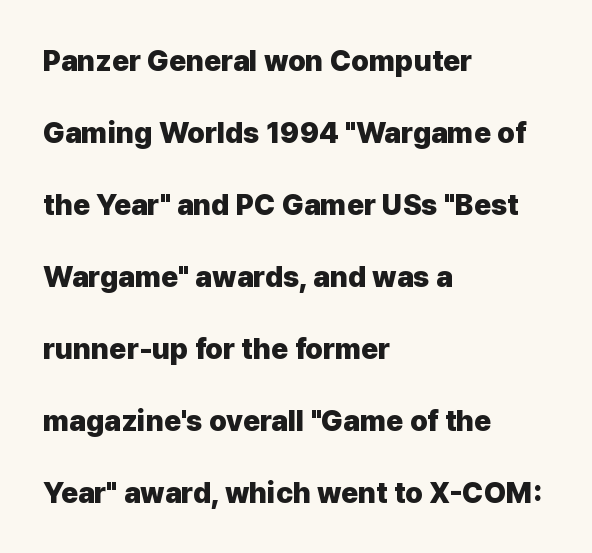
The rendering shows plain stroke endings on the letterforms — a sans-serif design. Reading down the block, your eye returns to a fixed left position each line. If you drew a line through each stem, it would be perfectly vertical. Here the designer chose a conventional face with non-uniform glyph widths. Each word holds together tightly as a unit, with standard inter-letter gaps.
